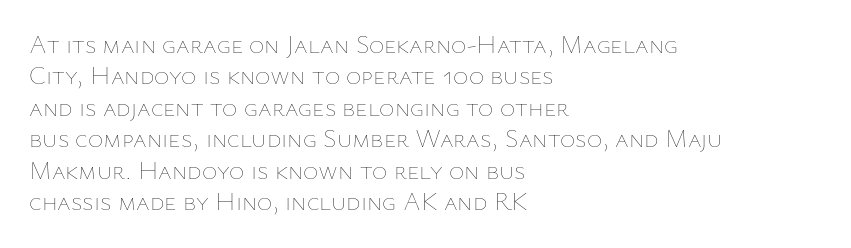
The image shows 26 px text type, upright; set left-aligned, line spacing 1.21x, normal letter spacing, not underlined.
